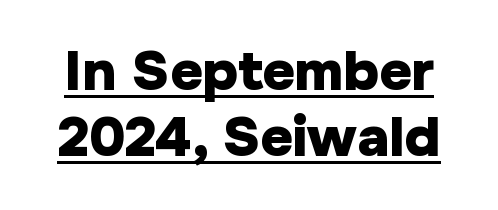
Q: Is the text bold? A: Yes.
Q: Is the text italic (slanted)? A: No, it is upright.
Q: Is the typeface a serif or a sans-serif typeface? A: Sans-serif.
Q: Is the text underlined? A: Yes.
Q: Is the spacing between letters normal or unusually wide? A: Normal.
Q: Width (condensed, normal, or wide)? A: Normal.
Q: Stroke contrast? A: Low.
Q: x-height? A: Medium.
Q: Monospaced? A: No.
